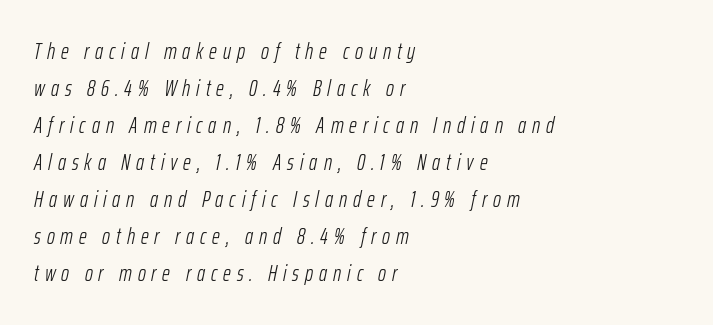
Leading matches the norm, producing a regular column. No heavy texture on the line: the type isn't bold. These lines were composed using italics. The horizontal fit of the characters is loose and conspicuously gappy.
